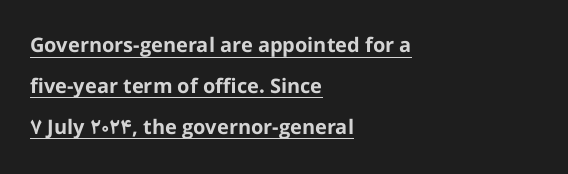
A full-strength bold gives these letters their thick strokes. The lettering is marked with a stroke running underneath it. Successive baselines arrive slowly, with a big drop between each. This is the regular roman posture of the typeface. The lines in this sample share a left origin and differ only in where they stop. There is no visible air inserted between adjacent glyphs.
